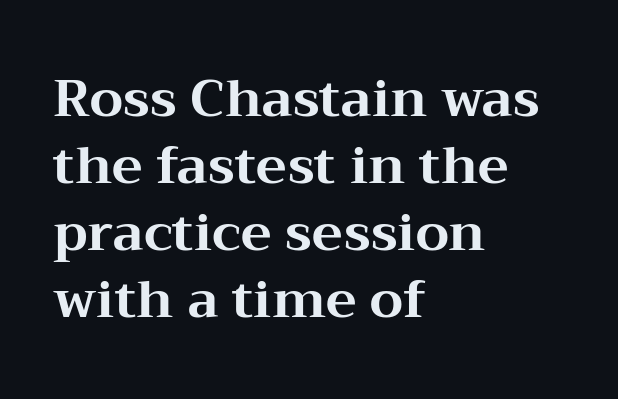
Q: Is the text bold? A: Yes.
Q: Is the text italic (slanted)? A: No, it is upright.
Q: Is the typeface a serif or a sans-serif typeface? A: Serif.
Q: Is the text underlined? A: No.
Q: How is the paragraph aligned? A: Left-aligned.
Q: Is the spacing between letters normal or unusually wide? A: Normal.
Q: Is the spacing between lines tight, normal or loose? A: Normal.
Q: Width (condensed, normal, or wide)? A: Wide.
Q: Stroke contrast? A: Medium.
Q: x-height? A: Medium.
Q: Monospaced? A: No.
